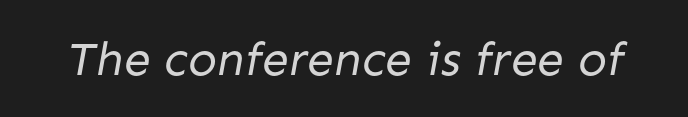
Q: Is the text bold? A: No.
Q: Is the typeface a serif or a sans-serif typeface? A: Sans-serif.
Q: Is the text underlined? A: No.
Q: Is the spacing between letters normal or unusually wide? A: Normal.
Q: Width (condensed, normal, or wide)? A: Normal.
Q: Stroke contrast? A: Low.
Q: x-height? A: Medium.
Q: Monospaced? A: No.
